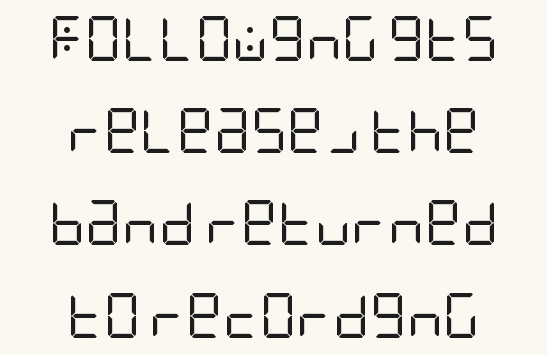
{"serif": "no", "italic": "no", "bold": "no", "weight": "regular", "width": "condensed", "stroke_contrast": "low", "x_height": "large", "underline": "no", "align": "center", "line_spacing": "loose", "line_spacing_ratio": 2.05, "letter_spacing": "normal", "letter_spacing_em": 0.0, "glyph_px": 45}
